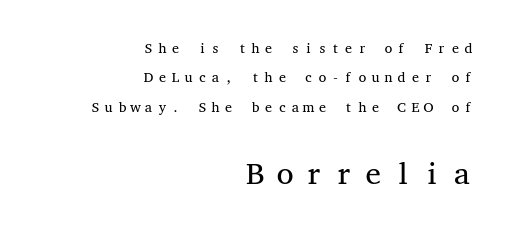
The image shows 31 px regular-weight, wide serif type, upright, monospaced; set right-aligned, loose line spacing (2.1x), not underlined; the second (bottom) block is 2.21x larger; medium stroke contrast and a medium x-height.
